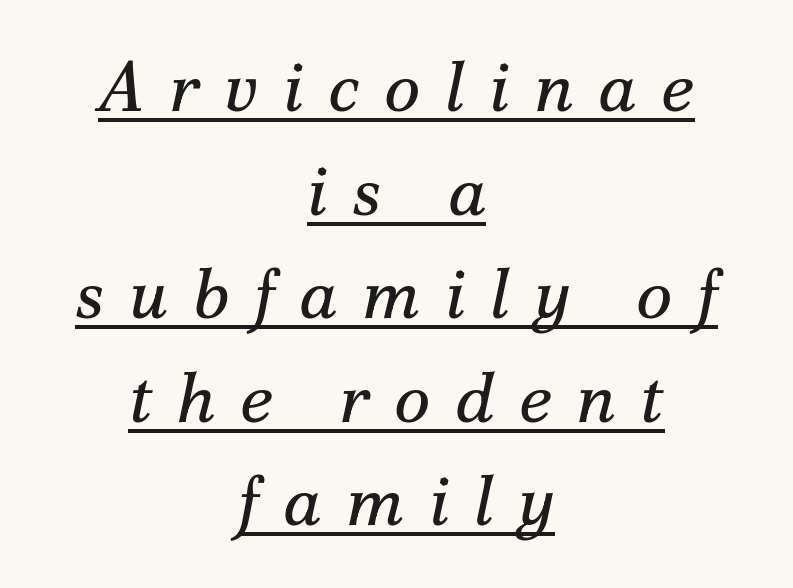
The image shows 70 px regular-weight serif type, italic (leaning right); set centered, normal line spacing (1.48x), unusually wide letter spacing (+0.35 em), underlined; medium stroke contrast and a small x-height.
